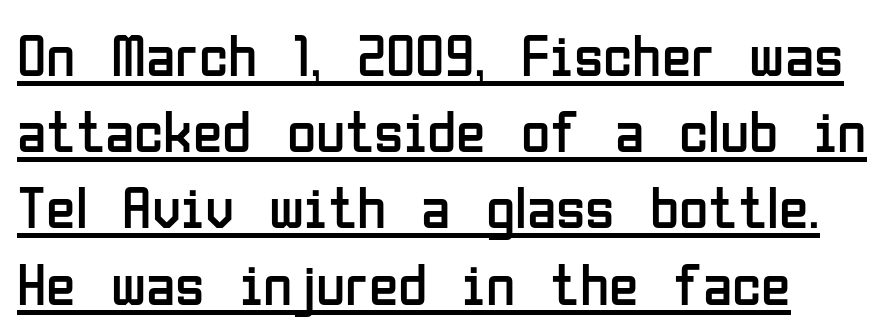
Q: Is the text bold? A: No.
Q: Is the text italic (slanted)? A: No, it is upright.
Q: Is the typeface a serif or a sans-serif typeface? A: Sans-serif.
Q: Is the text underlined? A: Yes.
Q: Is the spacing between letters normal or unusually wide? A: Normal.
Q: Is the spacing between lines tight, normal or loose? A: Normal.
Q: Width (condensed, normal, or wide)? A: Condensed.
Q: Stroke contrast? A: Low.
Q: x-height? A: Medium.
Q: Monospaced? A: No.
